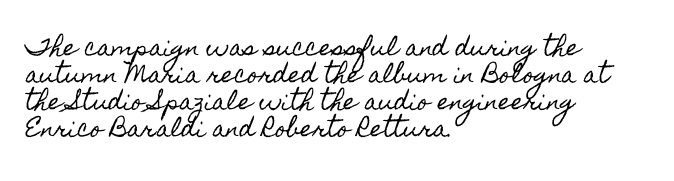
{"underline": "no", "align": "left", "line_spacing_ratio": 1.22, "letter_spacing": "normal", "letter_spacing_em": 0.0, "glyph_px": 22}
